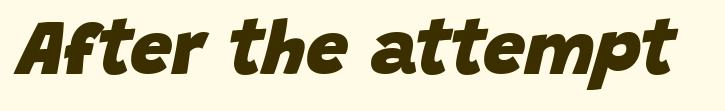
{"italic": "yes", "lean": "right", "slant_degrees": 15, "bold": "yes", "weight": "heavy", "width": "normal", "stroke_contrast": "low", "x_height": "large", "monospaced": "no", "underline": "no", "letter_spacing": "normal", "letter_spacing_em": 0.0, "glyph_px": 75}
